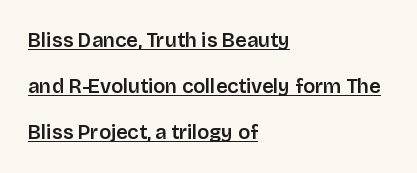
{"italic": "no", "underline": "yes", "align": "left", "line_spacing": "loose", "line_spacing_ratio": 2.3, "letter_spacing": "normal", "letter_spacing_em": 0.0, "glyph_px": 20}
